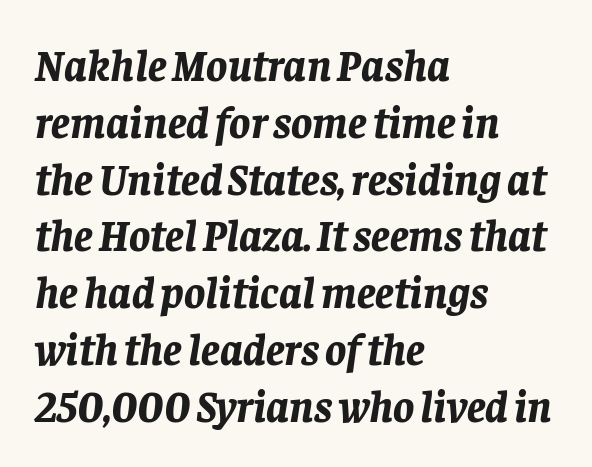
The letters advance in unequal steps, a hallmark of proportional type. Check under the words: just untouched page. Is the type slanted? Yes — the strokes lean at a clear angle. Compared with typical paragraphs, the rows here are spaced about the same. On the weight axis this lands at bold, roughly 700.
